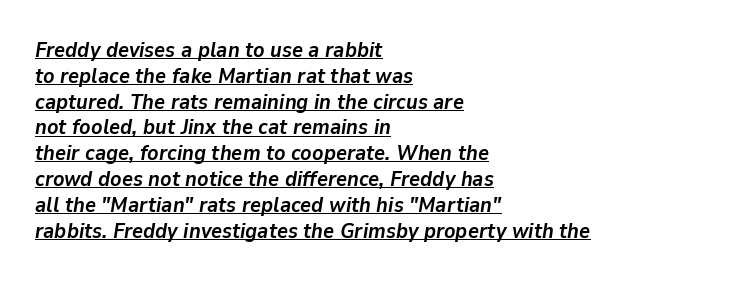
The image shows 21 px bold type, italic (leaning right); set left-aligned, line spacing 1.23x, normal letter spacing, underlined.
